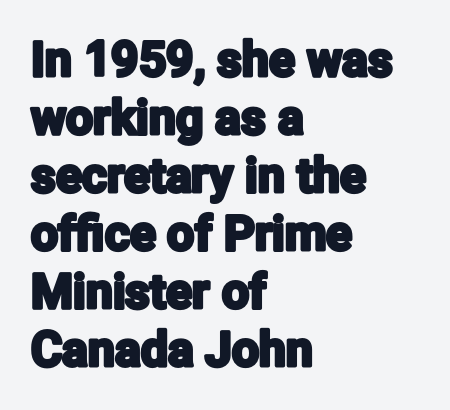
Nope, no serifs anywhere on these letters. Varying glyph widths throughout — classic text-font behaviour. Which margin do the lines hug? The left one — the right edge is uneven. This sample uses an upright cut, with every glyph sitting square on the baseline.
